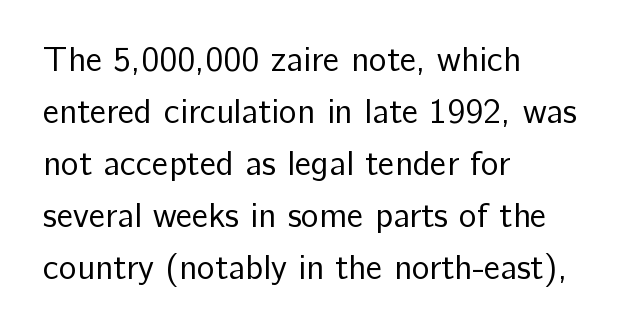
Check where the strokes stop: nothing finishes them off — pure sans. Typeset ragged right — the left edge is the straight one. The weight would be labelled regular, book, light, or lighter still. The passage shown is typed in a proportional face where columns would drift. Posture: upright roman.
